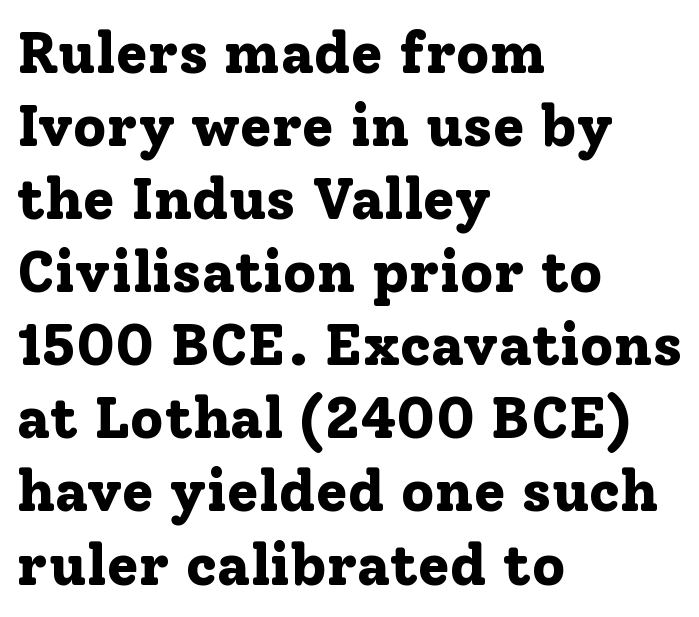
Q: Is the text bold? A: Yes.
Q: Is the text italic (slanted)? A: No, it is upright.
Q: Is the typeface a serif or a sans-serif typeface? A: Serif.
Q: Is the text underlined? A: No.
Q: How is the paragraph aligned? A: Left-aligned.
Q: Is the spacing between letters normal or unusually wide? A: Normal.
Q: Is the spacing between lines tight, normal or loose? A: Normal.
Q: Width (condensed, normal, or wide)? A: Normal.
Q: Stroke contrast? A: Low.
Q: x-height? A: Medium.
Q: Monospaced? A: No.
